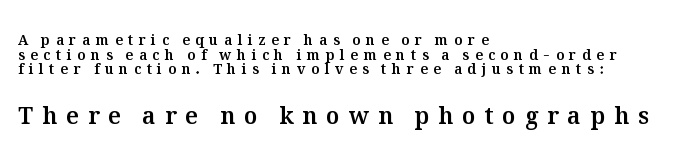
The words here are not underlined. Tracking here is generous; glyphs stand well apart from one another. Tightly led — the rows are bunched. Horizontal alignment here is leftward, the default for most running prose. The letters in the lower block stand taller than those in the block above. Upright lettering throughout.
